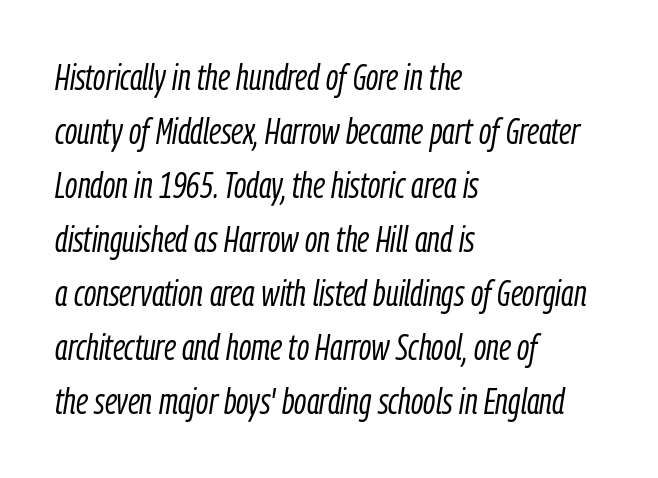
Glyph-to-glyph distance matches everyday printed text. Each letter keeps its own natural width here, so spacing adapts to shape. The gap between lines stays unmarked. Where is the straight margin? On the left. Regular leading.
